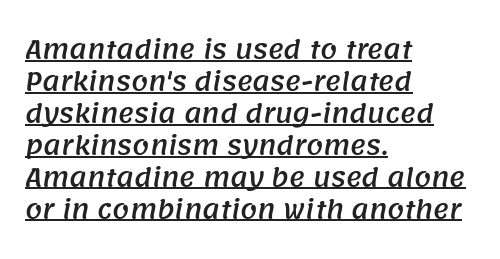
{"underline": "yes", "align": "left", "line_spacing": "normal", "line_spacing_ratio": 1.33, "letter_spacing": "normal", "letter_spacing_em": 0.0, "glyph_px": 24}
